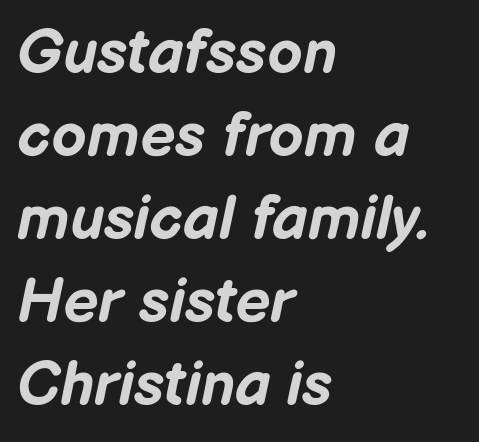
{"italic": "yes", "lean": "right", "slant_degrees": 12, "bold": "yes", "weight": "bold", "width": "normal", "stroke_contrast": "low", "x_height": "medium", "monospaced": "no", "underline": "no", "align": "left", "line_spacing": "normal", "line_spacing_ratio": 1.34, "letter_spacing": "normal", "letter_spacing_em": 0.0, "glyph_px": 62}
